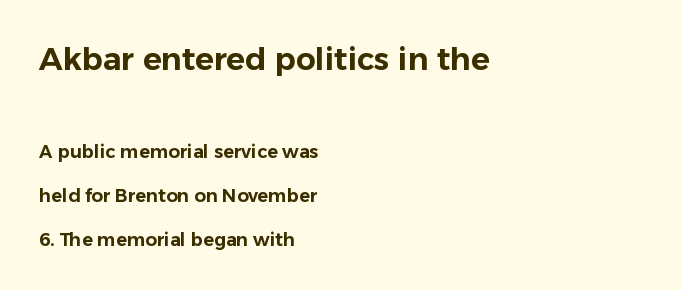
Compared with typical body copy, the letter spacing here is the same. Notice how the passage keeps a crisp vertical edge on the left only. Compare the two chunks: the upper has the greater cap height. The letters advance in unequal steps, a hallmark of proportional type.
